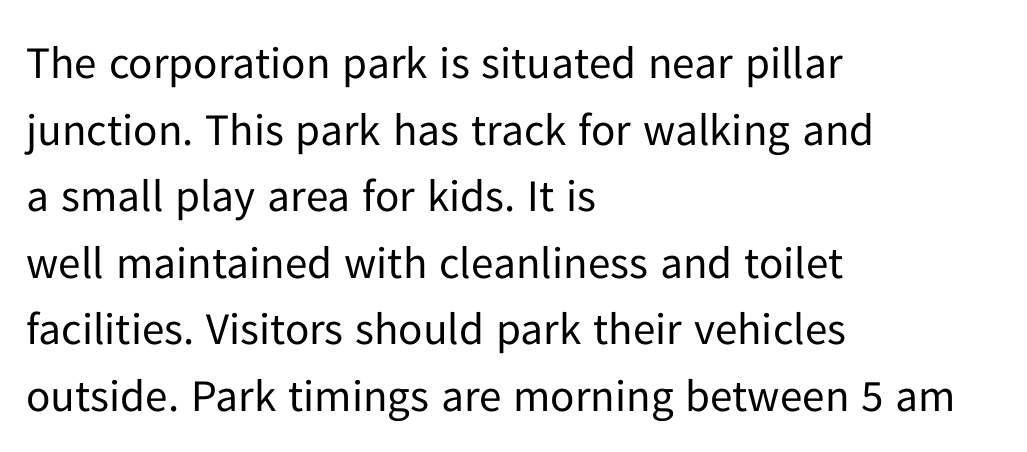
{"serif": "no", "italic": "no", "bold": "no", "weight": "regular", "width": "normal", "stroke_contrast": "low", "x_height": "medium", "monospaced": "no", "underline": "no", "align": "left", "line_spacing": "normal", "line_spacing_ratio": 1.48, "letter_spacing": "normal", "letter_spacing_em": 0.0, "glyph_px": 45}
